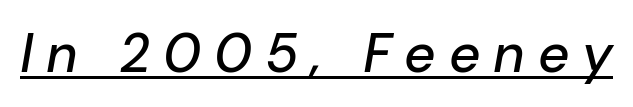
Q: Is the text italic (slanted)? A: Yes, it leans right by about 10 degrees.
Q: Is the text underlined? A: Yes.
Q: Is the spacing between letters normal or unusually wide? A: Unusually wide.
Q: Width (condensed, normal, or wide)? A: Normal.
Q: Stroke contrast? A: Low.
Q: x-height? A: Medium.
Q: Monospaced? A: No.
